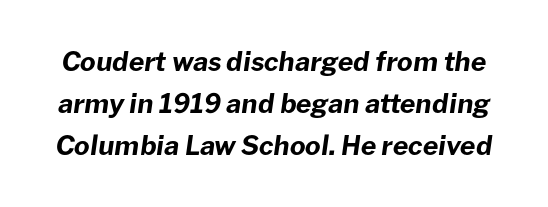
Italic: yes, the glyphs are oblique. The face used here is rendered with its standard letterfit. Has an underline been added? It has not. Compared with an ordinary text face, these strokes are far heavier — a full bold. Line spacing here is normal.
